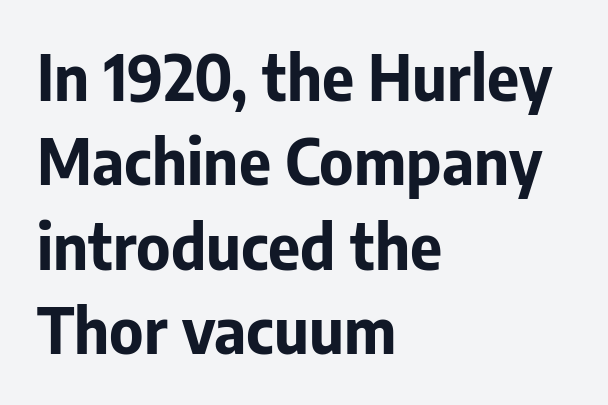
The image shows 62 px bold sans-serif type, upright; set left-aligned, normal line spacing (1.36x), normal letter spacing, not underlined; low stroke contrast and a medium x-height.
